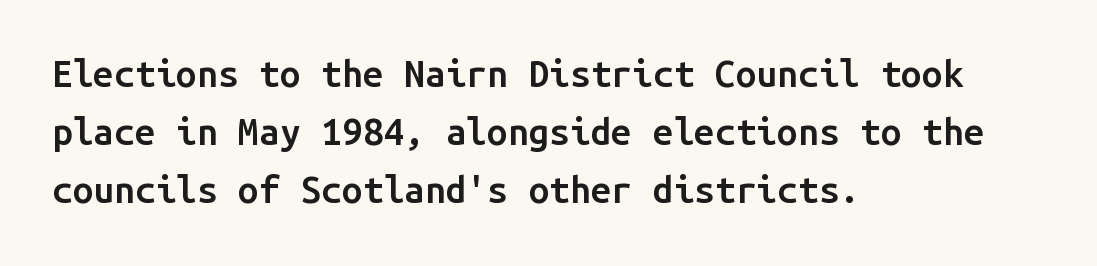
The words here are not underlined. Compared with typical body copy, the letter spacing here is the same. How would I describe the line gaps? Plain and ordinary. This rendering employs a face without finishing strokes, i.e., a sans-serif.
